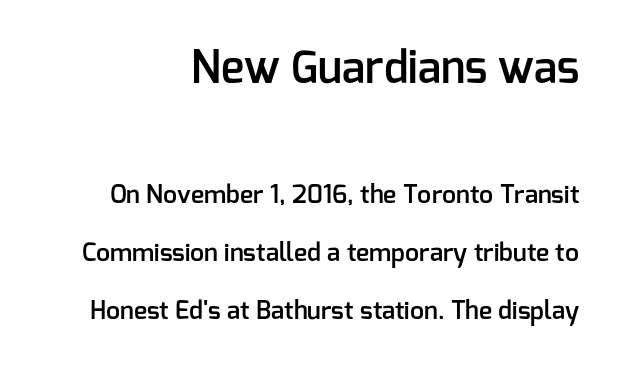
The image shows 44 px semibold sans-serif type, upright; set right-aligned, loose line spacing (2.32x), normal letter spacing, not underlined; the first (top) block is 1.76x larger; low stroke contrast and a medium x-height.
